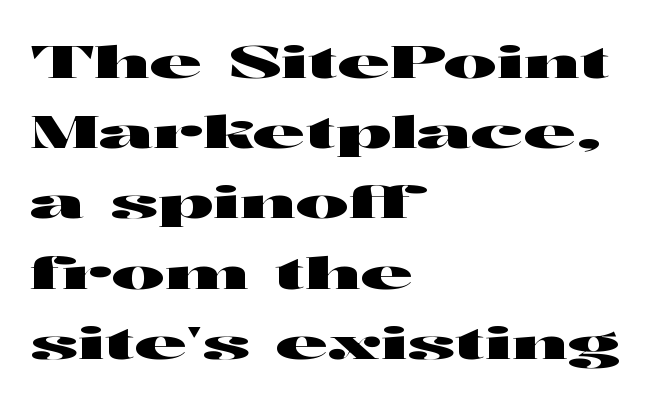
The image shows 45 px wide sans-serif type, upright; set left-aligned, normal line spacing (1.56x), normal letter spacing, not underlined; high stroke contrast and a medium x-height.
